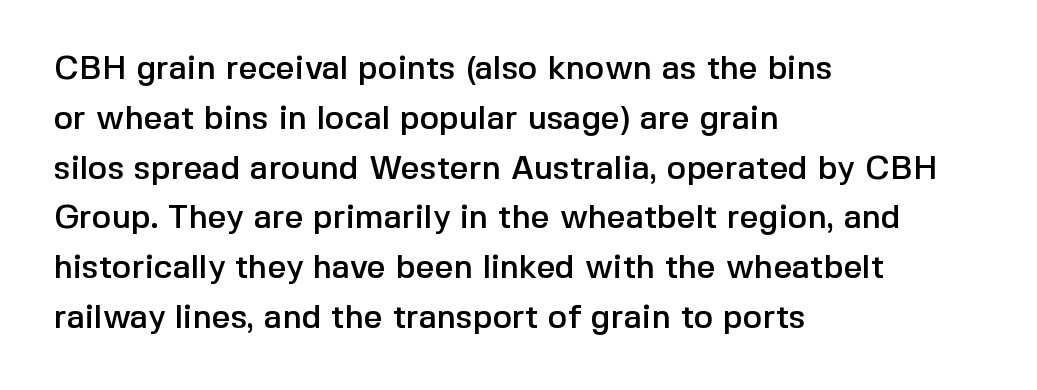
{"serif": "no", "italic": "no", "width": "normal", "x_height": "medium", "monospaced": "no", "underline": "no", "align": "left", "line_spacing": "normal", "line_spacing_ratio": 1.51, "letter_spacing": "normal", "letter_spacing_em": 0.0, "glyph_px": 33}
